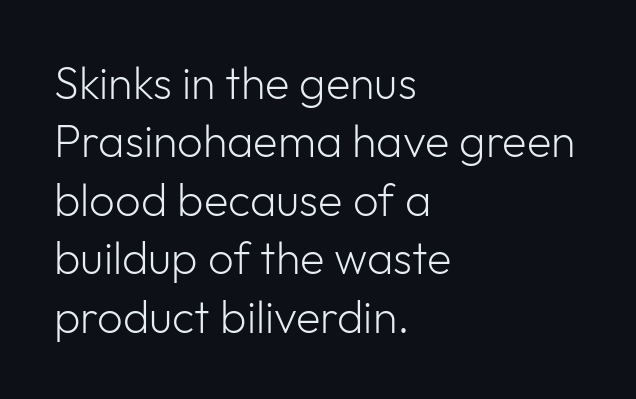
Q: Is the text bold? A: No.
Q: Is the text italic (slanted)? A: No, it is upright.
Q: Is the typeface a serif or a sans-serif typeface? A: Sans-serif.
Q: Is the text underlined? A: No.
Q: How is the paragraph aligned? A: Left-aligned.
Q: Is the spacing between letters normal or unusually wide? A: Normal.
Q: Is the spacing between lines tight, normal or loose? A: Normal.
Q: Width (condensed, normal, or wide)? A: Normal.
Q: Stroke contrast? A: Low.
Q: x-height? A: Medium.
Q: Monospaced? A: No.
